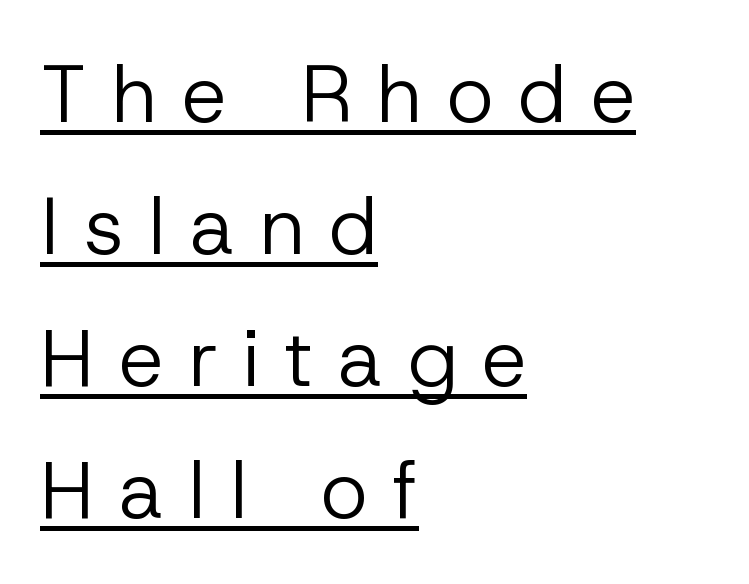
The strokes carry an ordinary text weight at most. Vertically, the passage feels balanced, rows spaced as you'd expect. The face used here is rendered with a markedly widened letterfit. In terms of posture, this sample is upright.
